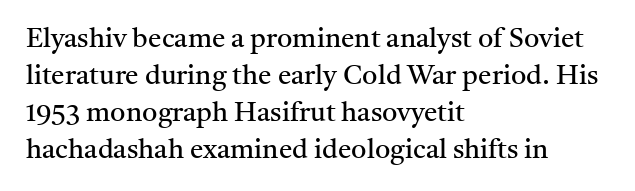
Reading down the block, your eye returns to a fixed left position each line. Tall strokes in this sample are plumb rather than angled. The rendering uses a moderate line-height, typical for paragraphs. This is not heavy type; no bold has been used. Any mark beneath the type? The region is blank. Each word holds together tightly as a unit, with standard inter-letter gaps.
